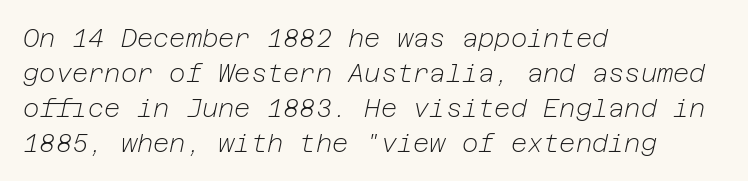
Q: Is the text bold? A: No.
Q: Is the text italic (slanted)? A: Yes, it leans right by about 12 degrees.
Q: Is the text underlined? A: No.
Q: How is the paragraph aligned? A: Left-aligned.
Q: Is the spacing between letters normal or unusually wide? A: Normal.
Q: Is the spacing between lines tight, normal or loose? A: Normal.
